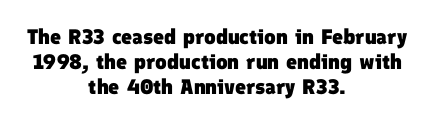
{"bold": "yes", "underline": "no", "align": "center", "line_spacing_ratio": 1.2, "letter_spacing": "normal", "letter_spacing_em": 0.0, "glyph_px": 21}
